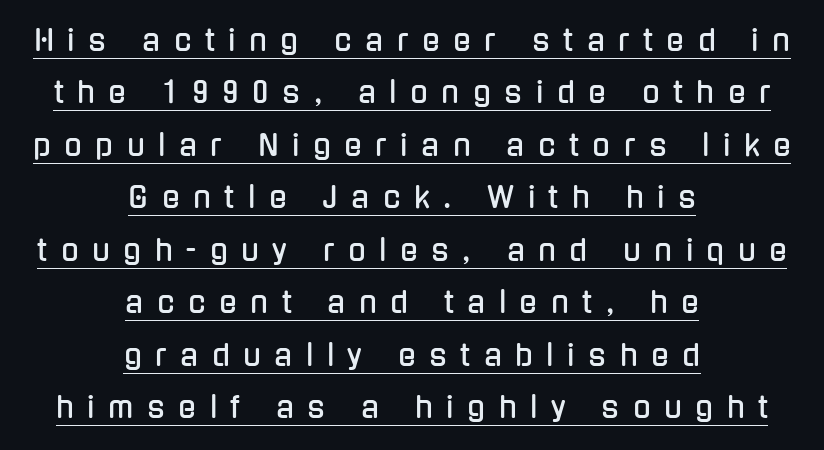
{"serif": "no", "italic": "no", "width": "condensed", "stroke_contrast": "low", "x_height": "medium", "monospaced": "no", "underline": "yes", "align": "center", "line_spacing_ratio": 1.81, "letter_spacing": "wide", "letter_spacing_em": 0.47, "glyph_px": 29}
